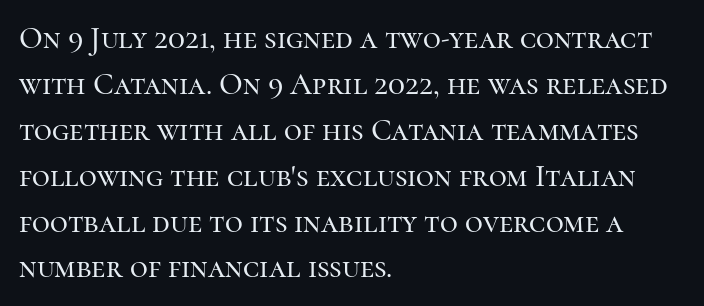
The image shows 31 px serif type, upright; set left-aligned, normal line spacing (1.48x), normal letter spacing, not underlined; high stroke contrast and a medium x-height.
